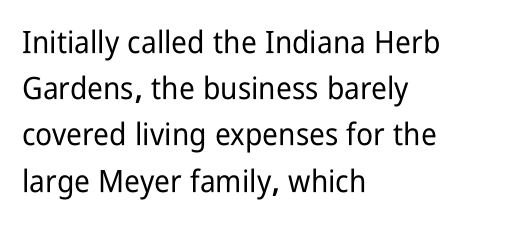
The image shows 31 px condensed sans-serif type, upright; set left-aligned, normal line spacing (1.49x), normal letter spacing, not underlined; low stroke contrast and a medium x-height.
